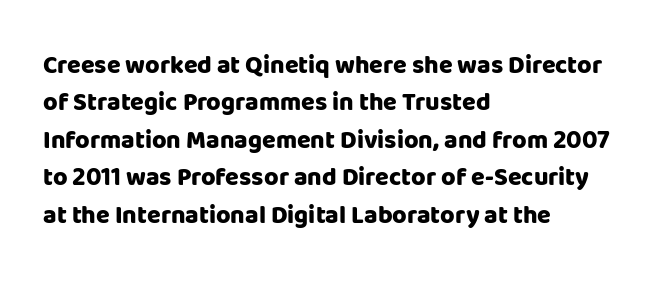
Baseline-to-baseline distance is the conventional proportion of letter height. The typesetter chose a ragged-right arrangement here. The zone under the glyphs is completely vacant. Typesetter's note: full bold, strokes at maximum text heaviness. In terms of posture, this sample is upright. The horizontal fit of the characters is conventional and even.
